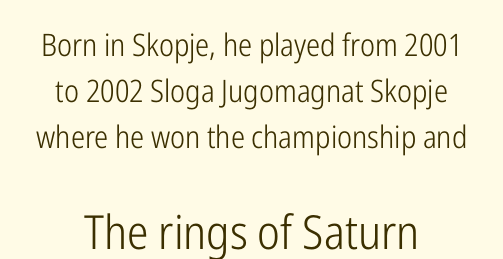
These glyphs show unthickened strokes, regular width or finer. Neither beginnings nor endings align; midpoints do. Characters follow at the spacing the type designer built in. Does the type have serifs? No, each stem ends abruptly. Regular leading. The area under the type is left untouched.
